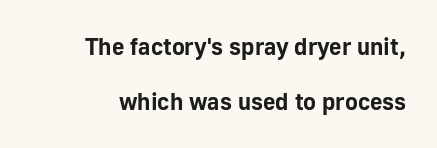
Posture: upright roman. In terms of weight, the rendering is a true, heavy bold. Glyph-to-glyph distance matches everyday printed text. Is there much room between lines? Yes — plenty of vertical air separates them.
